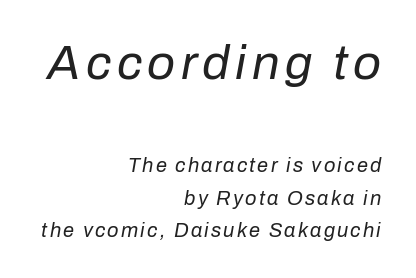
The image shows 49 px regular-weight type, italic (leaning right); set right-aligned, normal line spacing (1.63x), not underlined; the first (top) block is 2.45x larger; low stroke contrast and a medium x-height.
